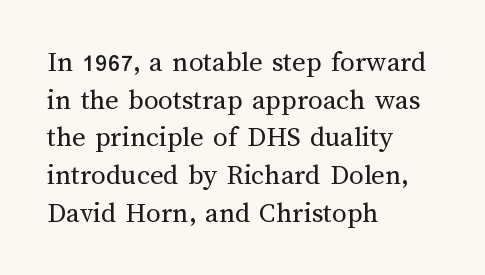
{"italic": "no", "bold": "no", "weight": "regular", "width": "normal", "stroke_contrast": "medium", "x_height": "medium", "monospaced": "no", "underline": "no", "align": "left", "line_spacing": "normal", "line_spacing_ratio": 1.3, "letter_spacing": "normal", "letter_spacing_em": 0.0, "glyph_px": 29}
